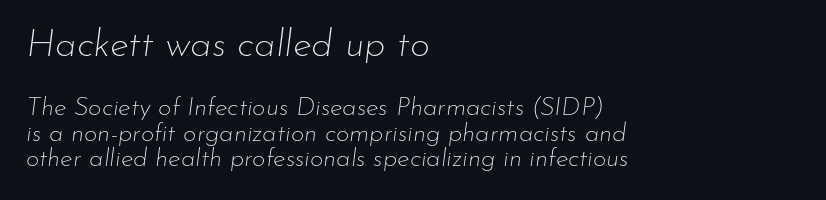
Q: Is the text bold? A: No.
Q: Is the text italic (slanted)? A: Yes, it leans right by about 7 degrees.
Q: Is the text underlined? A: No.
Q: How is the paragraph aligned? A: Left-aligned.
Q: Is the spacing between letters normal or unusually wide? A: Normal.
Q: Is the spacing between lines tight, normal or loose? A: Tight.
Q: Which block of text is set in a larger size, the first (top) or the second (bottom)? A: The first (top) one.
Q: Width (condensed, normal, or wide)? A: Normal.
Q: Stroke contrast? A: Low.
Q: x-height? A: Small.
Q: Monospaced? A: No.
